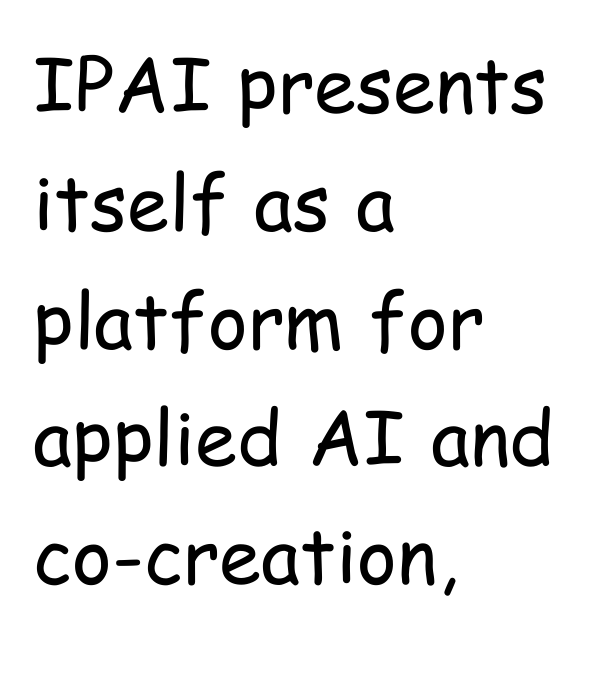
{"serif": "no", "italic": "no", "bold": "no", "weight": "regular", "width": "condensed", "stroke_contrast": "low", "x_height": "medium", "monospaced": "no", "underline": "no", "align": "left", "line_spacing": "normal", "line_spacing_ratio": 1.55, "letter_spacing": "normal", "letter_spacing_em": 0.0, "glyph_px": 76}
